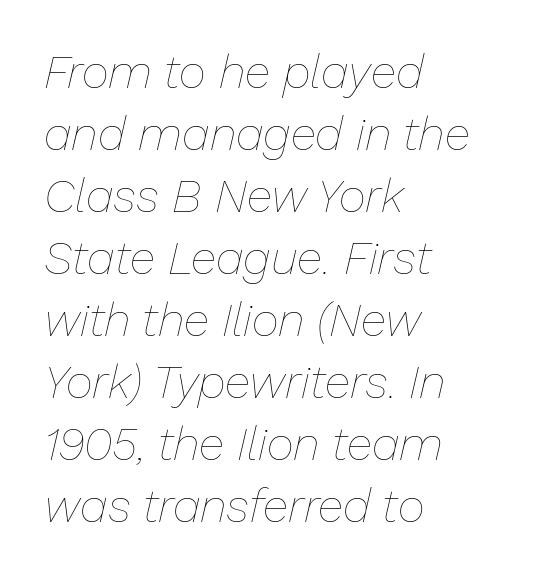
The image shows 47 px thin type, italic (leaning right); set left-aligned, normal line spacing (1.32x), normal letter spacing, not underlined; low stroke contrast and a medium x-height.
